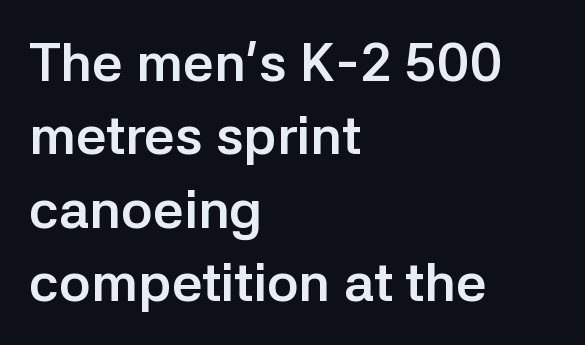
{"serif": "no", "italic": "no", "bold": "yes", "weight": "semibold", "width": "normal", "stroke_contrast": "low", "x_height": "medium", "monospaced": "no", "underline": "no", "align": "left", "line_spacing": "normal", "line_spacing_ratio": 1.36, "letter_spacing": "normal", "letter_spacing_em": 0.0, "glyph_px": 54}
